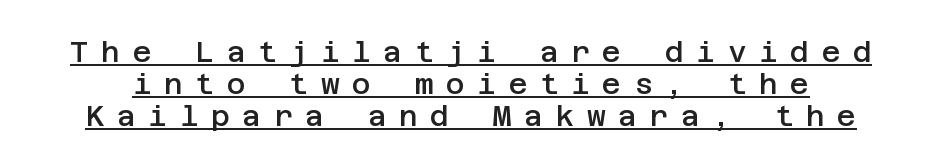
{"serif": "no", "italic": "no", "bold": "semi", "weight": "semibold", "width": "normal", "stroke_contrast": "low", "x_height": "large", "underline": "yes", "line_spacing": "tight", "line_spacing_ratio": 1.11, "letter_spacing": "wide", "letter_spacing_em": 0.43, "glyph_px": 29}
